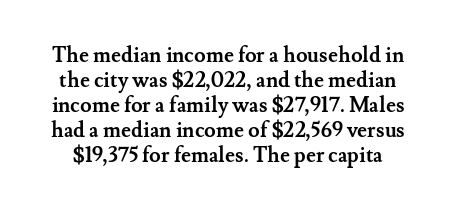
Has an underline been added? It has not. Inter-character spacing is left at the font's built-in metrics. Unlike italic type, these characters show no tilt at all. Weight check: bold — yes, fully.
